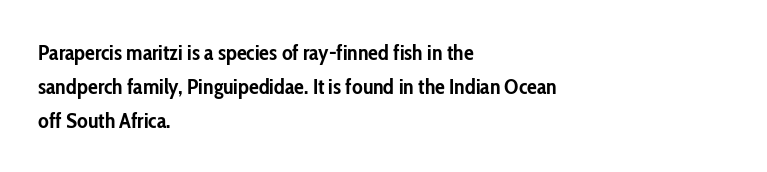
The lettering holds an erect, upright posture throughout. No word sits above an underline. Thick stems and heavy bowls — unmistakably bold. How are the letters spaced? Ordinarily, with no added tracking. Line beginnings align vertically; line endings do not.
